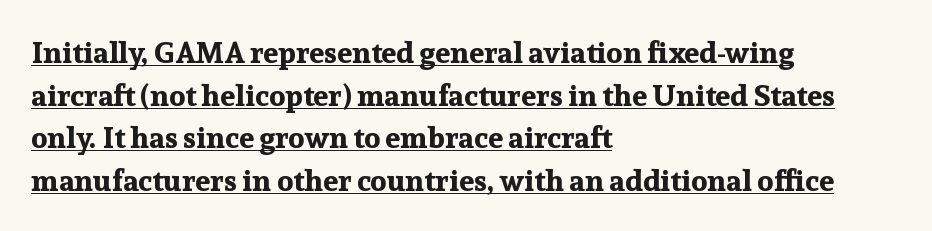
The image shows 30 px bold serif type, upright; set left-aligned, normal line spacing (1.42x), normal letter spacing, underlined; low stroke contrast and a medium x-height.
